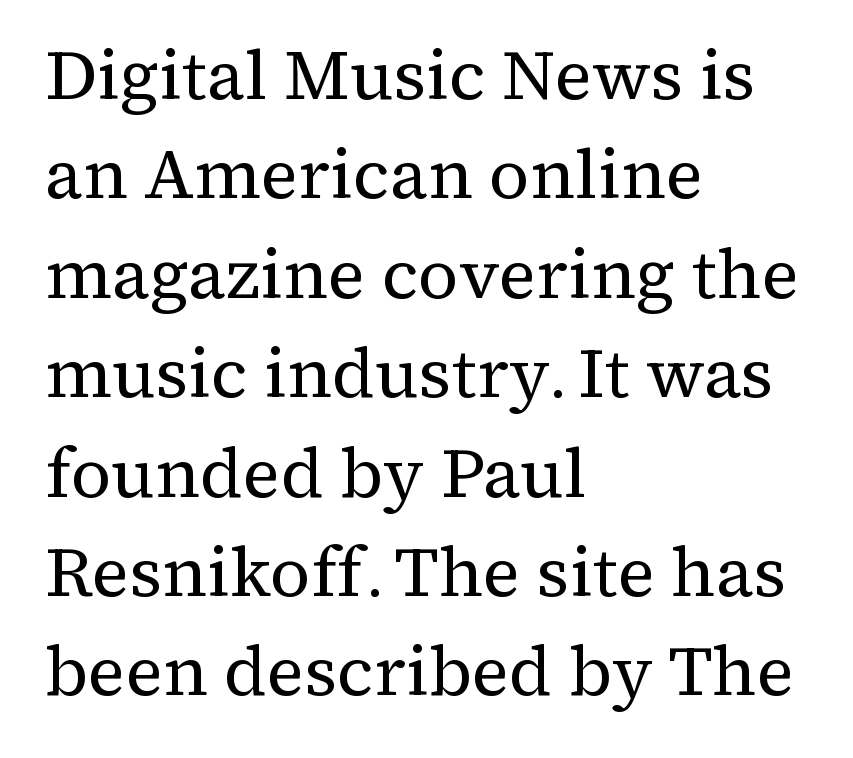
Q: Is the text bold? A: No.
Q: Is the text italic (slanted)? A: No, it is upright.
Q: Is the typeface a serif or a sans-serif typeface? A: Serif.
Q: Is the text underlined? A: No.
Q: How is the paragraph aligned? A: Left-aligned.
Q: Is the spacing between letters normal or unusually wide? A: Normal.
Q: Is the spacing between lines tight, normal or loose? A: Normal.
Q: Width (condensed, normal, or wide)? A: Normal.
Q: Stroke contrast? A: Medium.
Q: x-height? A: Medium.
Q: Monospaced? A: No.
